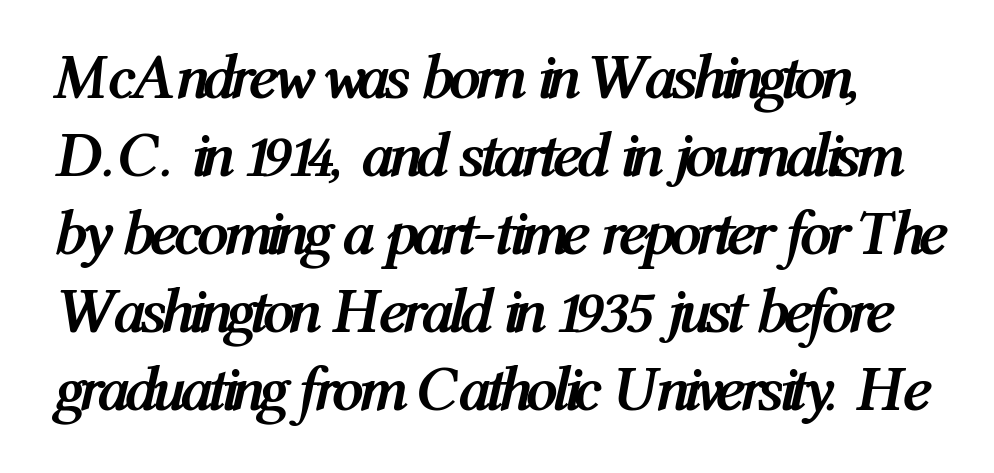
{"italic": "yes", "lean": "right", "slant_degrees": 12, "bold": "yes", "weight": "semibold", "width": "condensed", "stroke_contrast": "medium", "x_height": "medium", "monospaced": "no", "underline": "no", "line_spacing_ratio": 1.24, "letter_spacing": "normal", "letter_spacing_em": 0.0, "glyph_px": 63}
